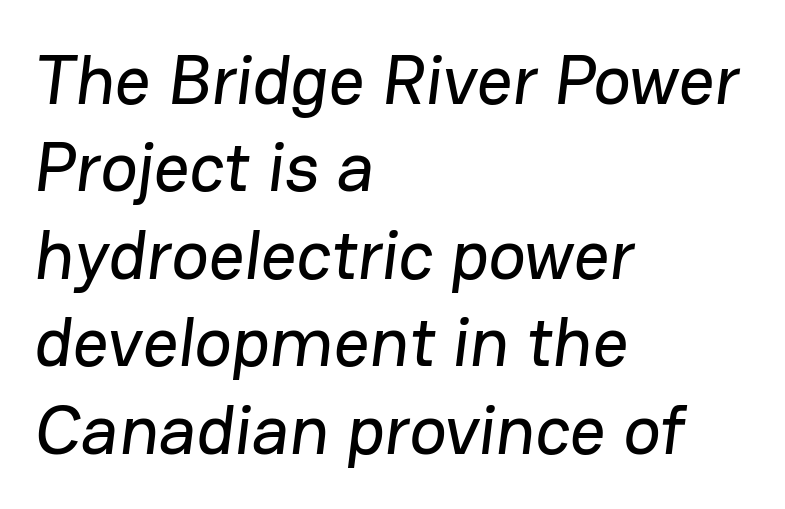
{"serif": "no", "width": "normal", "stroke_contrast": "low", "x_height": "medium", "monospaced": "no", "underline": "no", "align": "left", "line_spacing": "normal", "line_spacing_ratio": 1.25, "letter_spacing": "normal", "letter_spacing_em": 0.0, "glyph_px": 70}
